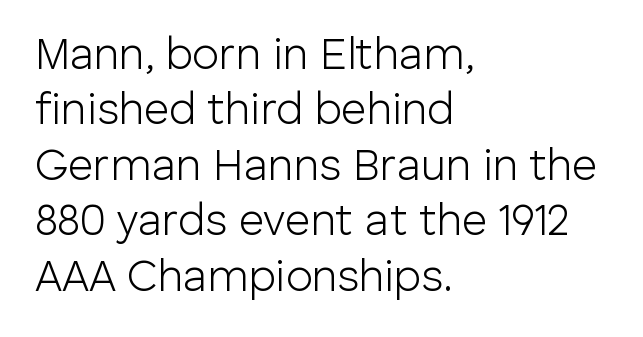
Q: Is the text bold? A: No.
Q: Is the text italic (slanted)? A: No, it is upright.
Q: Is the typeface a serif or a sans-serif typeface? A: Sans-serif.
Q: Is the text underlined? A: No.
Q: How is the paragraph aligned? A: Left-aligned.
Q: Is the spacing between letters normal or unusually wide? A: Normal.
Q: Is the spacing between lines tight, normal or loose? A: Normal.
Q: Width (condensed, normal, or wide)? A: Normal.
Q: Stroke contrast? A: Low.
Q: x-height? A: Medium.
Q: Monospaced? A: No.
